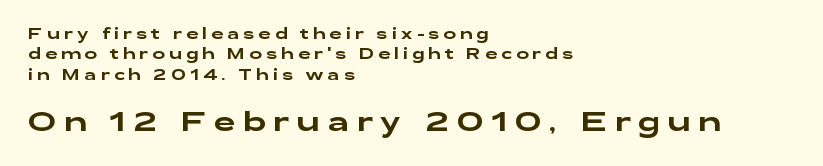
{"italic": "no", "underline": "no", "align": "left", "line_spacing": "normal", "line_spacing_ratio": 1.36, "letter_spacing": "wide", "letter_spacing_em": 0.27, "larger_block": "second", "size_ratio": 1.8, "glyph_px": 27}
